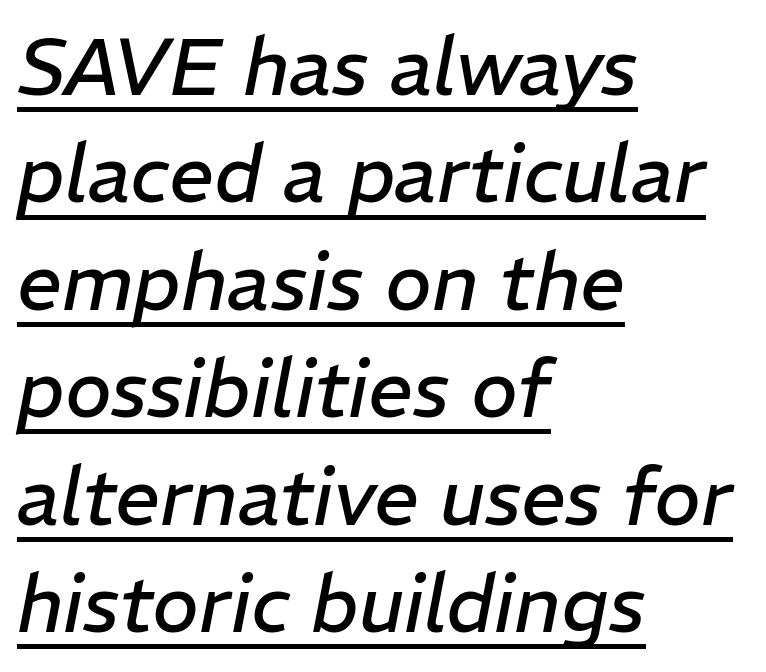
The image shows 79 px regular-weight type, italic (leaning right); set left-aligned, normal line spacing (1.36x), normal letter spacing, underlined; low stroke contrast and a medium x-height.
